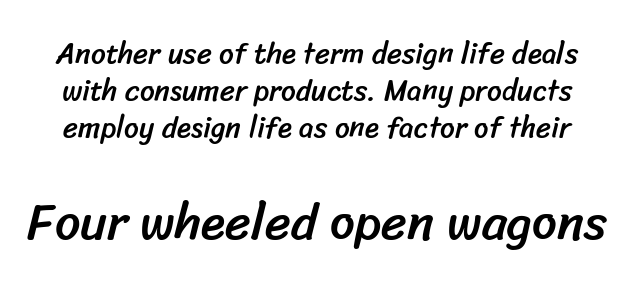
The image shows 50 px sans-serif type; set normal line spacing (1.28x), normal letter spacing, not underlined; the second (bottom) block is 1.72x larger; low stroke contrast and a medium x-height.
